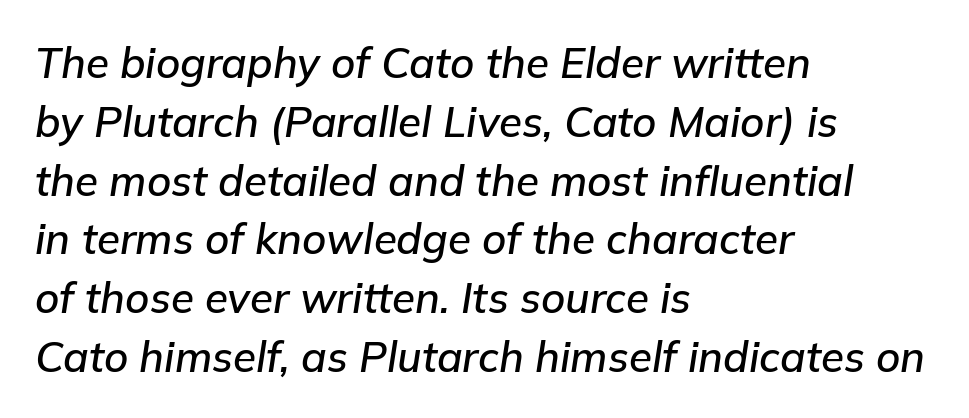
The text block is weighted toward the left margin, trailing off unevenly rightward. Does the lettering tilt? It does — this is italic. Is this a fixed-width face? No — the glyphs have proportional, varying widths. Letters rest on an invisible, unmarked baseline. Short note: letters normally spaced.
